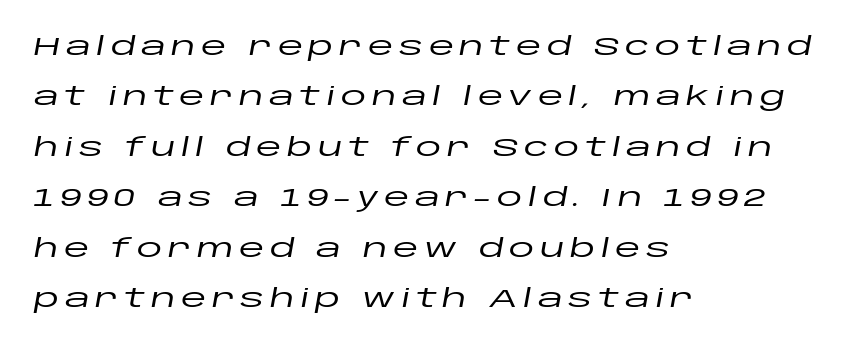
The image shows 26 px text type, italic (leaning right); set left-aligned, loose line spacing (1.94x), unusually wide letter spacing (+0.21 em), not underlined.
